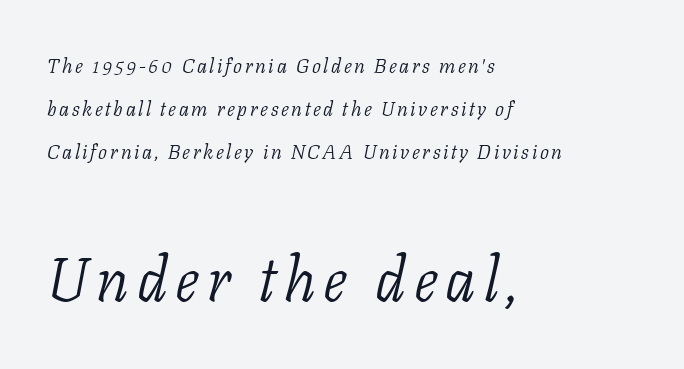
A light-to-regular cut is what we see here. This sample uses an oblique cut, with every glyph tilted off the vertical. Interline gaps are noticeably wide in this sample. A student would call this left alignment; a typographer would say flush left, rag right. The rendering uses natural spacing where letterforms have individual widths. The passage shown begins with its smaller block and ends with its larger one.
